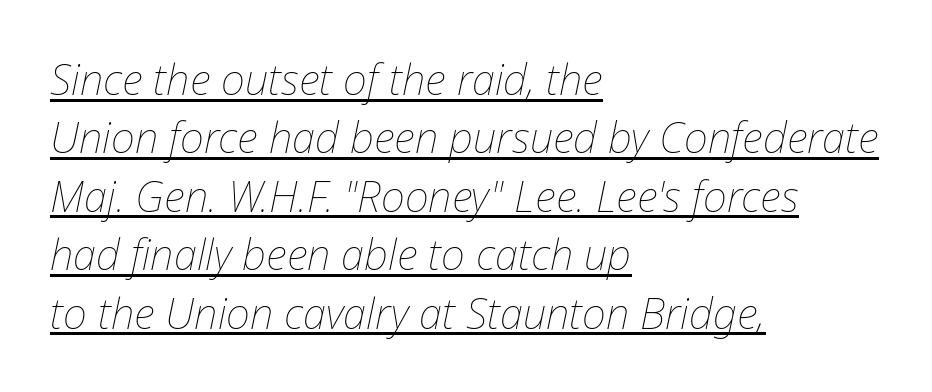
Q: Is the text bold? A: No.
Q: Is the text italic (slanted)? A: Yes, it leans right by about 12 degrees.
Q: Is the text underlined? A: Yes.
Q: How is the paragraph aligned? A: Left-aligned.
Q: Is the spacing between letters normal or unusually wide? A: Normal.
Q: Is the spacing between lines tight, normal or loose? A: Normal.
Q: Width (condensed, normal, or wide)? A: Normal.
Q: Stroke contrast? A: Low.
Q: x-height? A: Medium.
Q: Monospaced? A: No.
